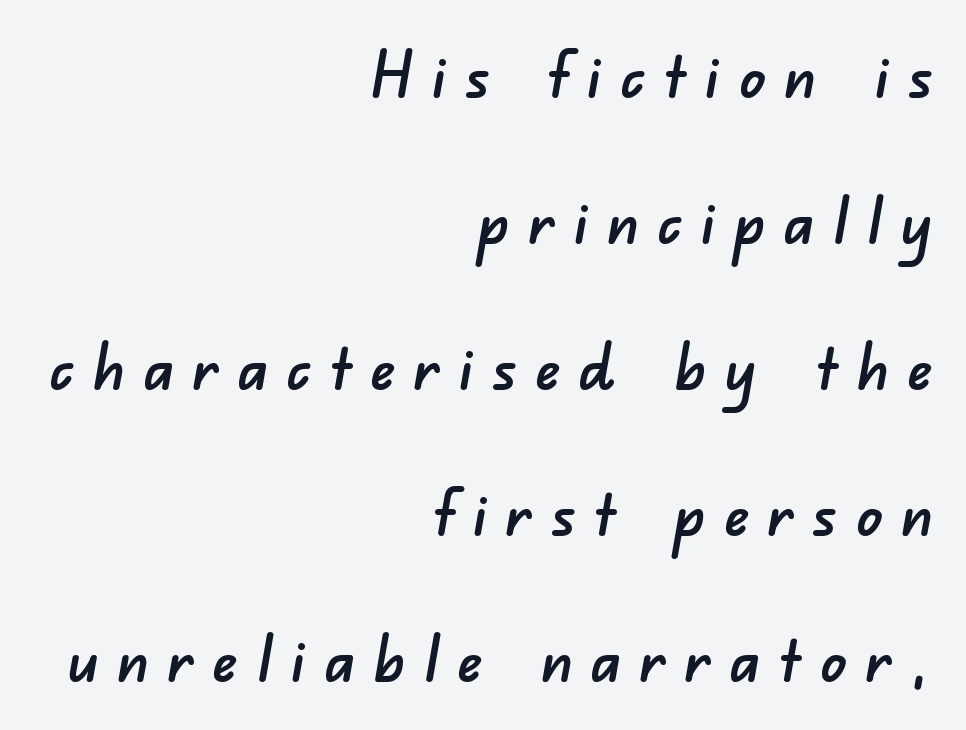
{"serif": "no", "width": "normal", "stroke_contrast": "low", "x_height": "small", "monospaced": "no", "underline": "no", "align": "right", "line_spacing": "loose", "line_spacing_ratio": 2.28, "letter_spacing": "wide", "letter_spacing_em": 0.29, "glyph_px": 64}
